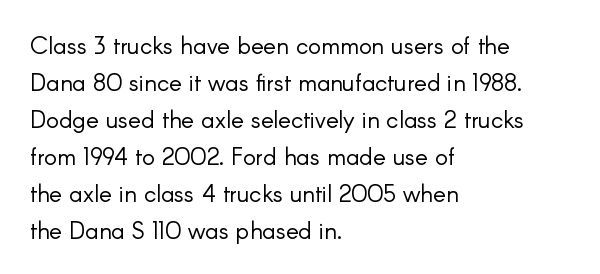
Q: Is the text bold? A: No.
Q: Is the text italic (slanted)? A: No, it is upright.
Q: Is the text underlined? A: No.
Q: How is the paragraph aligned? A: Left-aligned.
Q: Is the spacing between letters normal or unusually wide? A: Normal.
Q: Is the spacing between lines tight, normal or loose? A: Normal.
